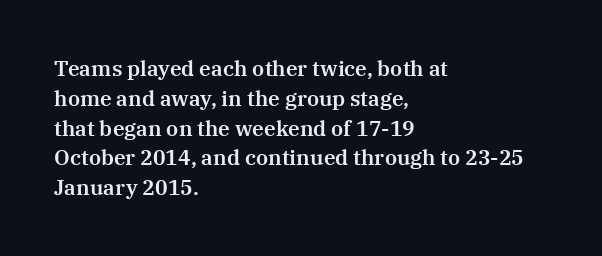
Q: Is the text italic (slanted)? A: No, it is upright.
Q: Is the text underlined? A: No.
Q: How is the paragraph aligned? A: Left-aligned.
Q: Is the spacing between letters normal or unusually wide? A: Normal.
Q: Is the spacing between lines tight, normal or loose? A: Normal.
